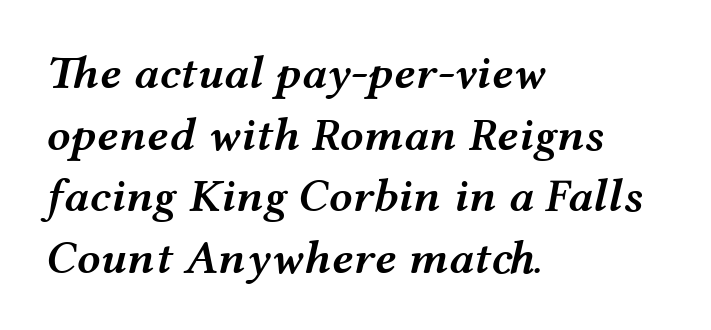
Q: Is the text bold? A: Semi-bold.
Q: Is the text italic (slanted)? A: Yes, it leans right by about 12 degrees.
Q: Is the text underlined? A: No.
Q: How is the paragraph aligned? A: Left-aligned.
Q: Is the spacing between letters normal or unusually wide? A: Normal.
Q: Is the spacing between lines tight, normal or loose? A: Normal.
Q: Width (condensed, normal, or wide)? A: Wide.
Q: Stroke contrast? A: Medium.
Q: x-height? A: Medium.
Q: Monospaced? A: No.
